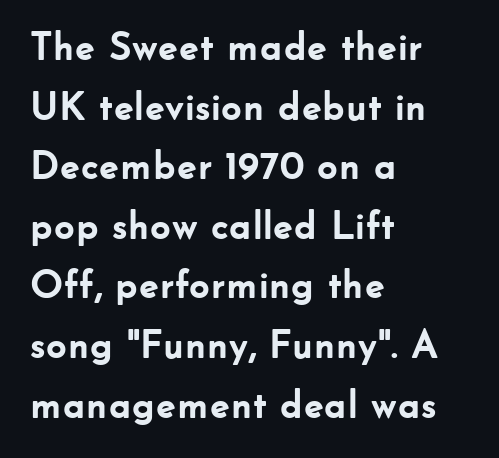
The image shows 40 px semibold sans-serif type, upright; set left-aligned, normal line spacing (1.49x), normal letter spacing, not underlined; low stroke contrast and a small x-height.
